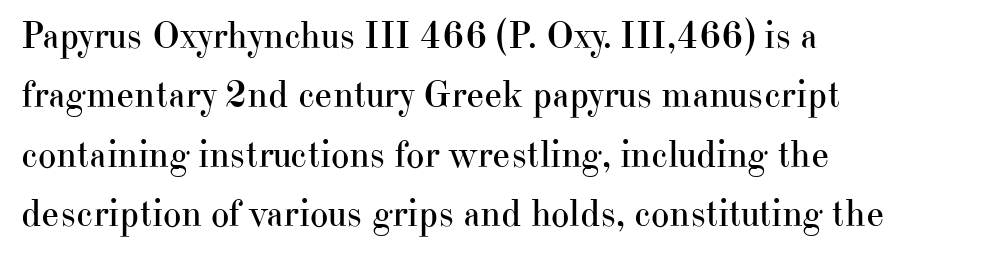
Q: Is the text bold? A: No.
Q: Is the text italic (slanted)? A: No, it is upright.
Q: Is the typeface a serif or a sans-serif typeface? A: Serif.
Q: Is the text underlined? A: No.
Q: How is the paragraph aligned? A: Left-aligned.
Q: Is the spacing between letters normal or unusually wide? A: Normal.
Q: Is the spacing between lines tight, normal or loose? A: Normal.
Q: Width (condensed, normal, or wide)? A: Normal.
Q: Stroke contrast? A: High.
Q: x-height? A: Small.
Q: Monospaced? A: No.
